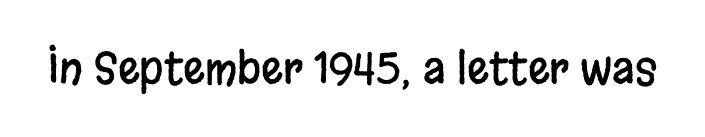
Q: Is the text italic (slanted)? A: No, it is upright.
Q: Is the typeface a serif or a sans-serif typeface? A: Sans-serif.
Q: Is the text underlined? A: No.
Q: Is the spacing between letters normal or unusually wide? A: Normal.
Q: Width (condensed, normal, or wide)? A: Condensed.
Q: Stroke contrast? A: Low.
Q: x-height? A: Large.
Q: Monospaced? A: No.
